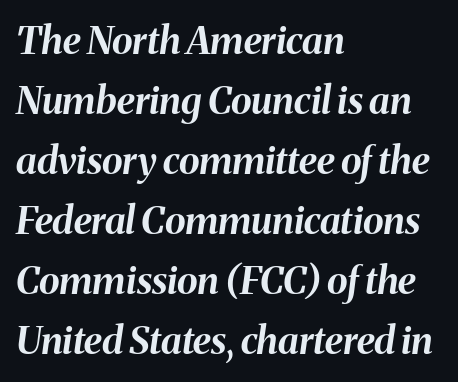
{"italic": "yes", "lean": "right", "slant_degrees": 8, "bold": "yes", "weight": "bold", "width": "normal", "stroke_contrast": "medium", "x_height": "medium", "monospaced": "no", "underline": "no", "align": "left", "line_spacing": "normal", "line_spacing_ratio": 1.58, "letter_spacing": "normal", "letter_spacing_em": 0.0, "glyph_px": 38}
